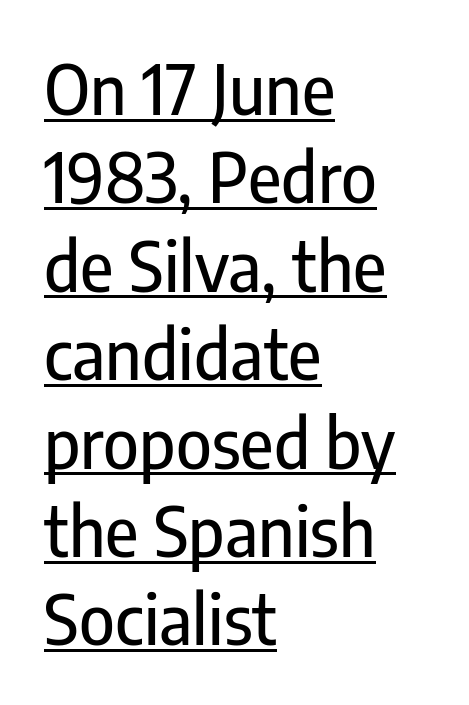
The image shows 68 px condensed sans-serif type, upright; set left-aligned, normal line spacing (1.3x), normal letter spacing, underlined; low stroke contrast and a medium x-height.
